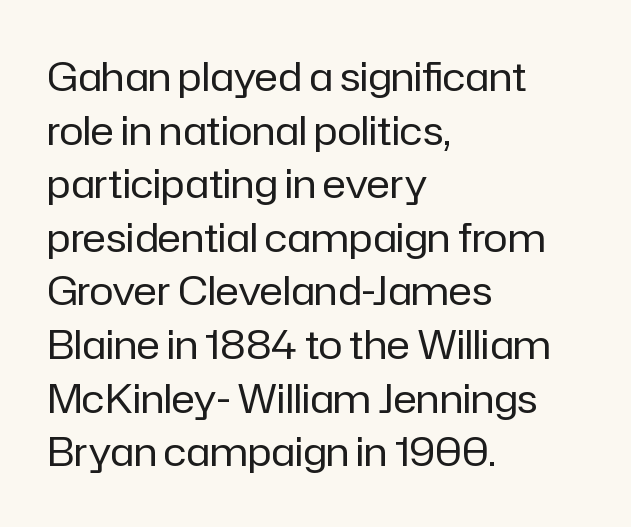
The image shows 40 px regular-weight sans-serif type, upright; set left-aligned, normal line spacing (1.34x), normal letter spacing, not underlined; low stroke contrast and a medium x-height.
